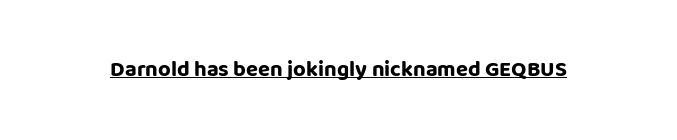
{"italic": "no", "bold": "yes", "underline": "yes", "letter_spacing": "normal", "letter_spacing_em": 0.0, "glyph_px": 22}
